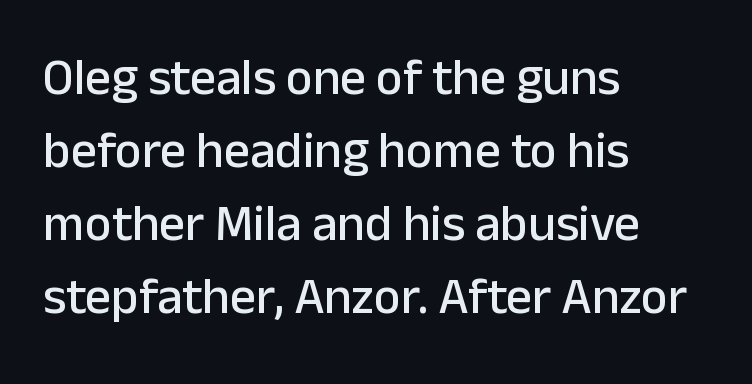
The font family rendered here belongs to the sans-serif group. Evenly set lines give the paragraph a standard silhouette. Words float on clear page, feet unadorned. Look at the tracking — it's just the regular setting, nothing added. A typesetter would call this proportional, since set widths differ per character.
